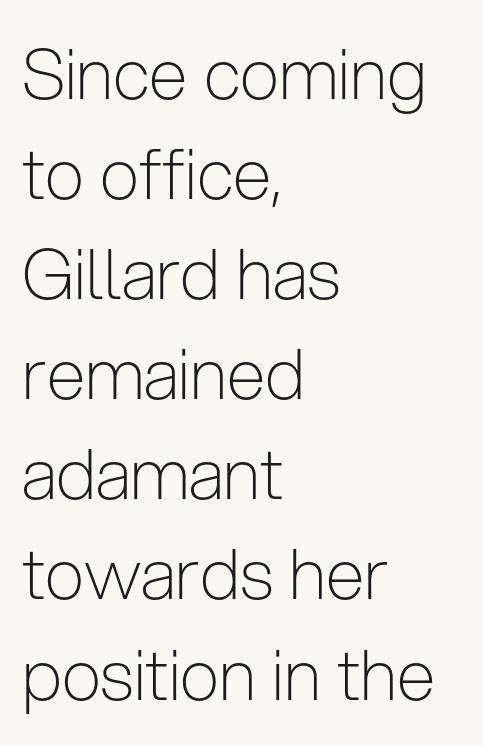
Q: Is the text bold? A: No.
Q: Is the text italic (slanted)? A: No, it is upright.
Q: Is the typeface a serif or a sans-serif typeface? A: Sans-serif.
Q: Is the text underlined? A: No.
Q: How is the paragraph aligned? A: Left-aligned.
Q: Is the spacing between letters normal or unusually wide? A: Normal.
Q: Is the spacing between lines tight, normal or loose? A: Normal.
Q: Width (condensed, normal, or wide)? A: Condensed.
Q: Stroke contrast? A: Low.
Q: x-height? A: Medium.
Q: Monospaced? A: No.
